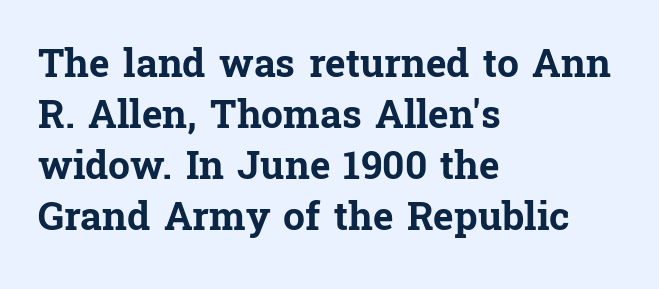
Descenders hang freely into open space. Notice how thick the strokes are: this is what a full bold looks like. Horizontal bands of white between lines are of average thickness. Here the designer chose a conventional face with non-uniform glyph widths.
